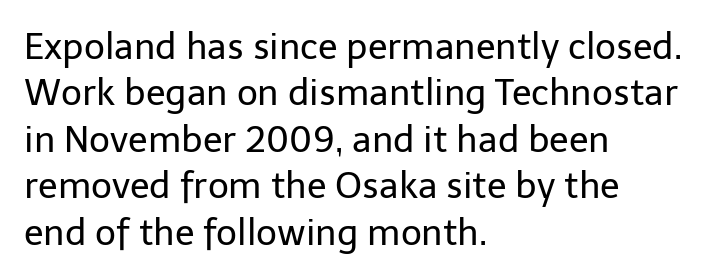
The letters advance in unequal steps, a hallmark of proportional type. A roman cut, with each character standing at attention. Nope, no serifs anywhere on these letters. Tracking here is standard; glyphs follow each other at the usual distance. The rendering uses a moderate line-height, typical for paragraphs. Stroke thickness stays within the range of a standard reading face or lighter.
